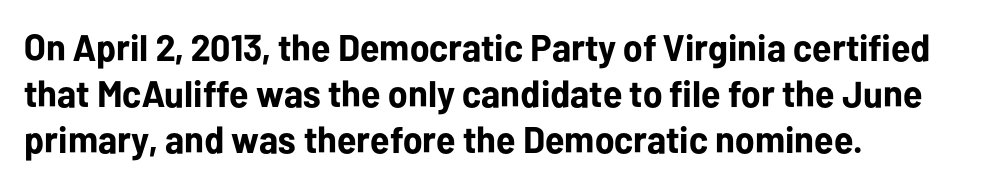
Q: Is the text bold? A: Yes.
Q: Is the text italic (slanted)? A: No, it is upright.
Q: Is the typeface a serif or a sans-serif typeface? A: Sans-serif.
Q: Is the text underlined? A: No.
Q: How is the paragraph aligned? A: Left-aligned.
Q: Is the spacing between letters normal or unusually wide? A: Normal.
Q: Width (condensed, normal, or wide)? A: Normal.
Q: Stroke contrast? A: Low.
Q: x-height? A: Medium.
Q: Monospaced? A: No.
